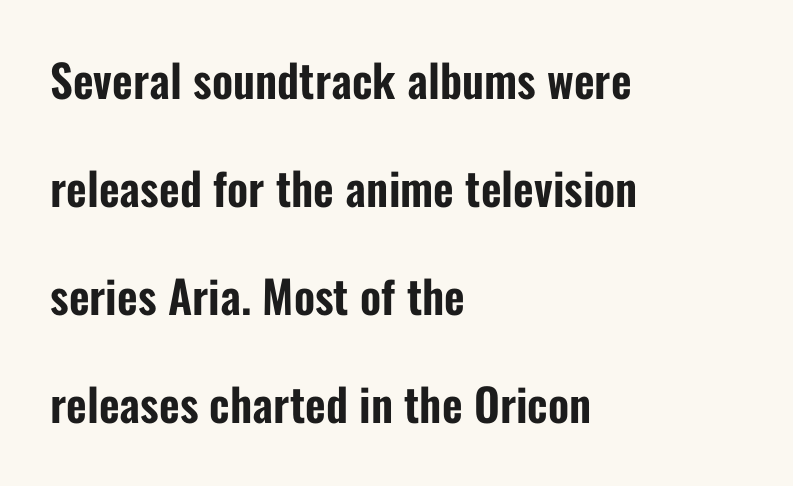
The face used here is a sans, in the tradition of grotesques and geometrics. When letters stand straight like this, we call the style roman or upright. Reading down the column, the eye jumps a long way to each next line. Descenders hang freely into open space. Do the characters align in a grid? No, the font is proportional.
